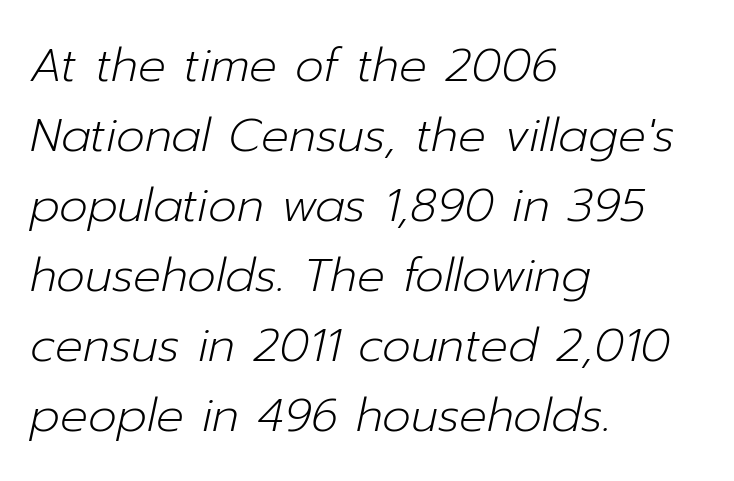
The image shows 46 px light type, italic (leaning right); set left-aligned, normal line spacing (1.52x), normal letter spacing, not underlined; low stroke contrast and a medium x-height.
